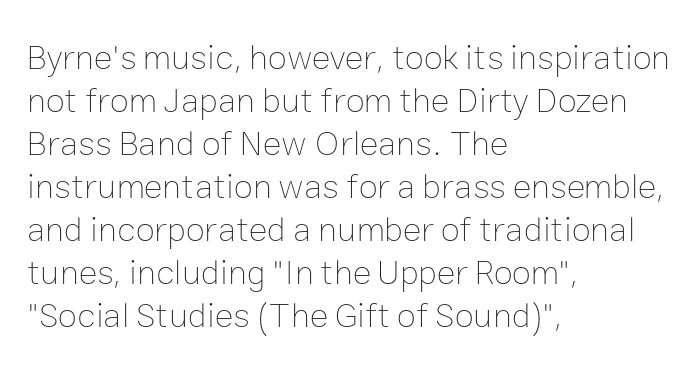
{"italic": "no", "bold": "no", "weight": "thin", "width": "normal", "stroke_contrast": "low", "x_height": "medium", "monospaced": "no", "underline": "no", "align": "left", "line_spacing_ratio": 1.23, "letter_spacing": "normal", "letter_spacing_em": 0.0, "glyph_px": 35}
